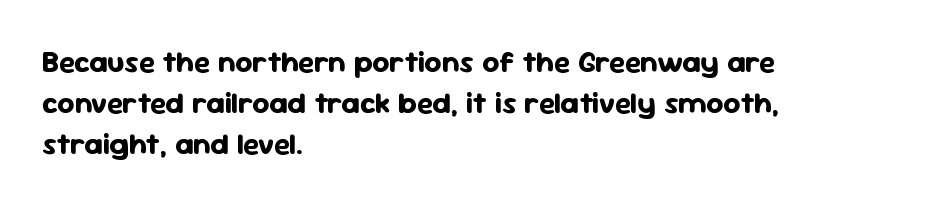
{"serif": "no", "italic": "no", "bold": "yes", "weight": "bold", "width": "normal", "stroke_contrast": "low", "x_height": "medium", "monospaced": "no", "underline": "no", "align": "left", "line_spacing": "normal", "line_spacing_ratio": 1.37, "letter_spacing": "normal", "letter_spacing_em": 0.0, "glyph_px": 30}
